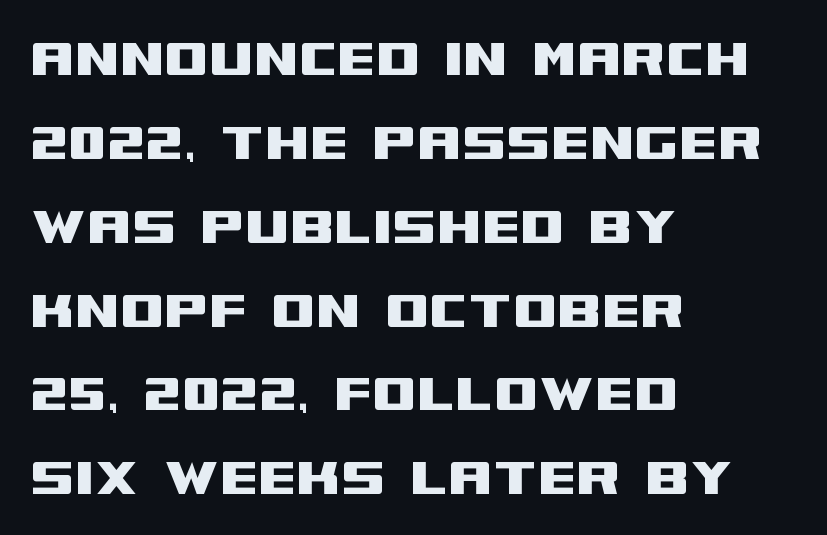
This sample uses plain, unmodified letter spacing. Anything drawn beneath the words? Only blank space. Characters remain perfectly vertical along every line. This sample uses a sans-serif face. These lines stack with their left ends in a neat column. Spacing verdict: proportional, widths tailored to each character.
